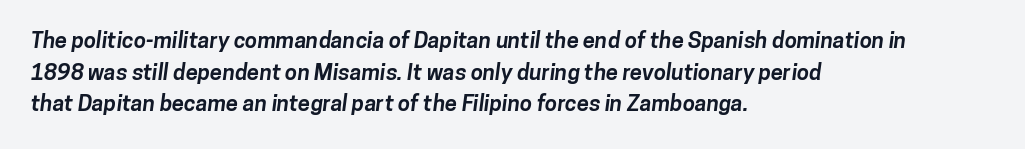
{"bold": "yes", "underline": "no", "align": "left", "line_spacing": "normal", "line_spacing_ratio": 1.44, "letter_spacing": "normal", "letter_spacing_em": 0.0, "glyph_px": 22}
